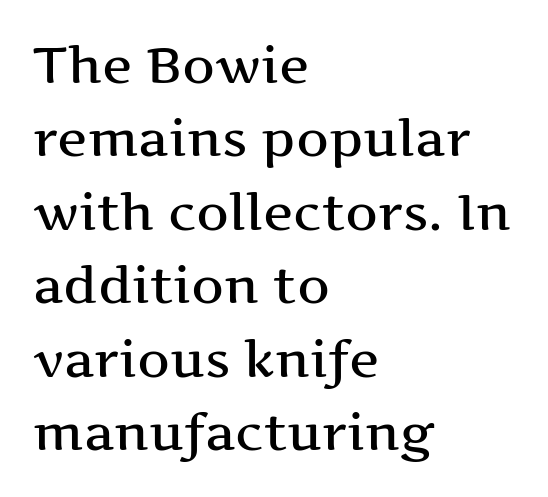
Note: serifs present on the glyphs. The rendering uses natural spacing where letterforms have individual widths. Has an underline been added? It has not. Does the copy run flush right? No — it runs flush left.
